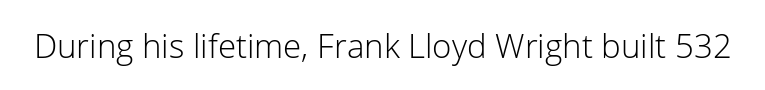
Q: Is the text bold? A: No.
Q: Is the text italic (slanted)? A: No, it is upright.
Q: Is the typeface a serif or a sans-serif typeface? A: Sans-serif.
Q: Is the text underlined? A: No.
Q: Is the spacing between letters normal or unusually wide? A: Normal.
Q: Width (condensed, normal, or wide)? A: Normal.
Q: Stroke contrast? A: Low.
Q: x-height? A: Medium.
Q: Monospaced? A: No.
